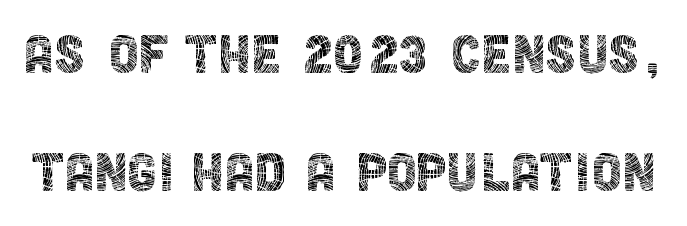
{"serif": "no", "italic": "no", "bold": "no", "weight": "thin", "width": "condensed", "x_height": "large", "monospaced": "no", "underline": "no", "line_spacing_ratio": 1.74, "letter_spacing": "normal", "letter_spacing_em": 0.0, "glyph_px": 68}
